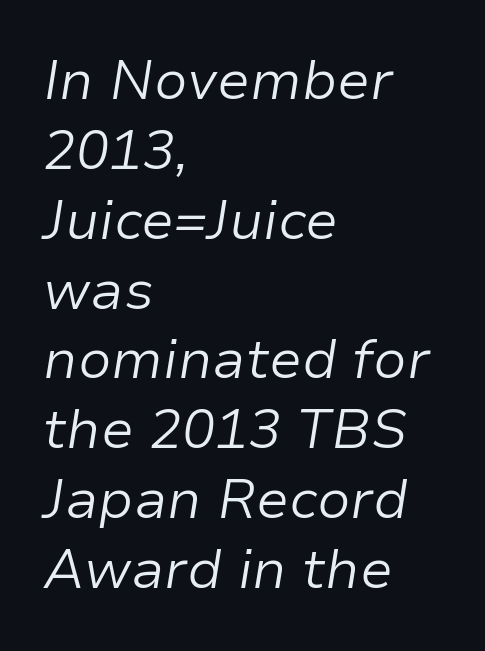
Q: Is the text bold? A: No.
Q: Is the text italic (slanted)? A: Yes, it leans right by about 9 degrees.
Q: Is the text underlined? A: No.
Q: How is the paragraph aligned? A: Left-aligned.
Q: Is the spacing between letters normal or unusually wide? A: Normal.
Q: Is the spacing between lines tight, normal or loose? A: Normal.
Q: Width (condensed, normal, or wide)? A: Normal.
Q: Stroke contrast? A: Low.
Q: x-height? A: Medium.
Q: Monospaced? A: No.
